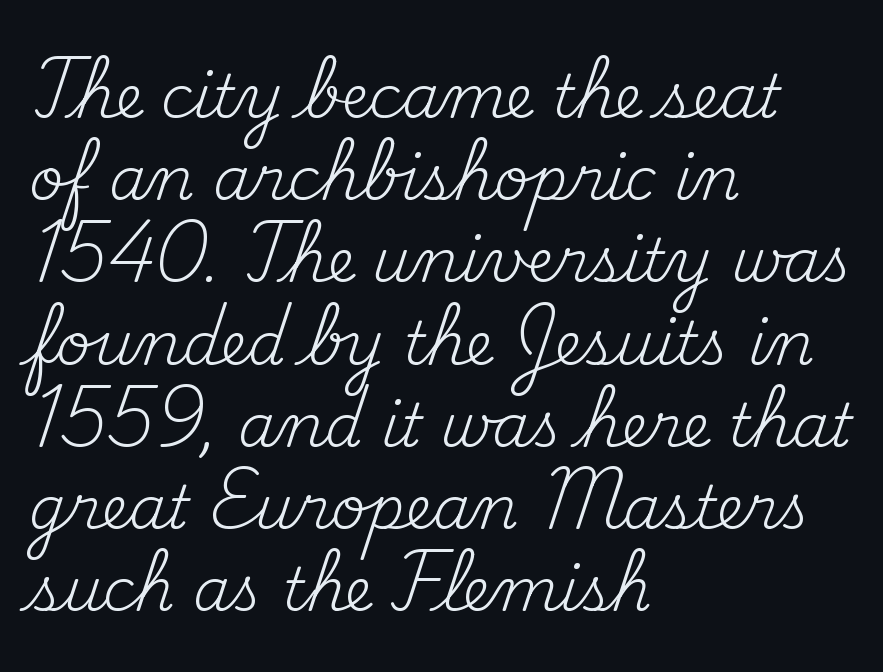
Q: Is the text bold? A: No.
Q: Is the text italic (slanted)? A: Yes.
Q: Is the typeface a serif or a sans-serif typeface? A: Serif.
Q: Is the text underlined? A: No.
Q: How is the paragraph aligned? A: Left-aligned.
Q: Is the spacing between letters normal or unusually wide? A: Normal.
Q: Is the spacing between lines tight, normal or loose? A: Normal.
Q: Width (condensed, normal, or wide)? A: Normal.
Q: Stroke contrast? A: Medium.
Q: x-height? A: Small.
Q: Monospaced? A: No.
